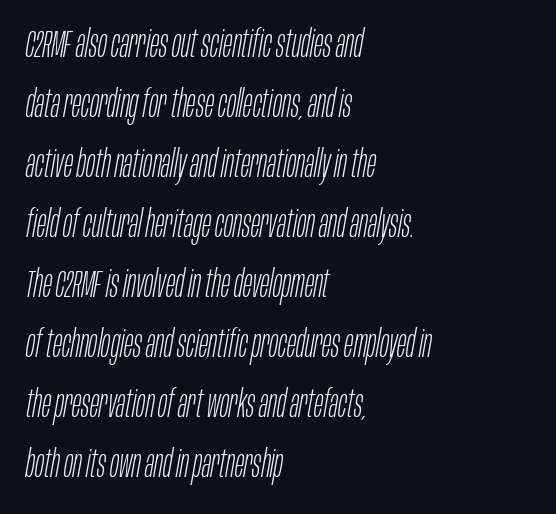
{"italic": "yes", "lean": "right", "slant_degrees": 10, "bold": "no", "weight": "light", "width": "condensed", "stroke_contrast": "low", "x_height": "large", "monospaced": "no", "underline": "no", "align": "left", "line_spacing": "normal", "line_spacing_ratio": 1.58, "letter_spacing": "normal", "letter_spacing_em": 0.0, "glyph_px": 38}
